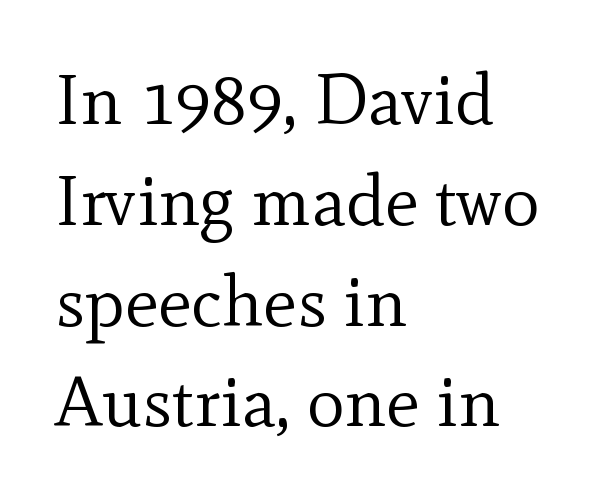
Regarding serifs, this sample has them. Tracking here is standard; glyphs follow each other at the usual distance. The rag falls on the right side of this text block. The type sits square on the baseline with zero lean.
